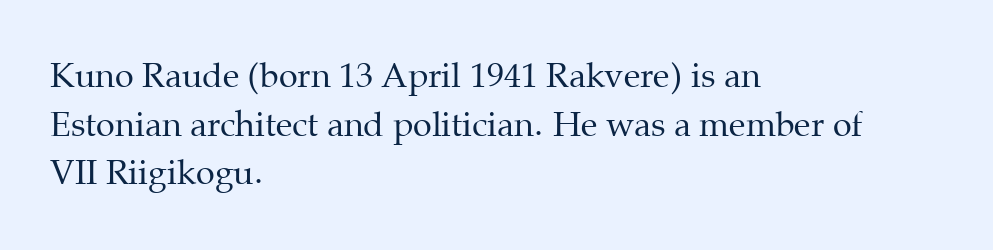
{"serif": "yes", "italic": "no", "bold": "no", "weight": "regular", "width": "normal", "stroke_contrast": "medium", "x_height": "medium", "monospaced": "no", "underline": "no", "align": "left", "line_spacing": "normal", "line_spacing_ratio": 1.43, "letter_spacing": "normal", "letter_spacing_em": 0.0, "glyph_px": 34}
